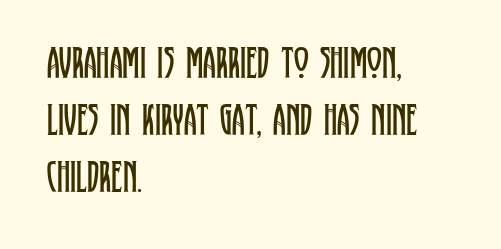
{"serif": "yes", "italic": "no", "bold": "no", "weight": "regular", "width": "condensed", "stroke_contrast": "low", "x_height": "large", "monospaced": "no", "underline": "no", "align": "left", "line_spacing": "normal", "line_spacing_ratio": 1.27, "letter_spacing": "normal", "letter_spacing_em": 0.0, "glyph_px": 45}
